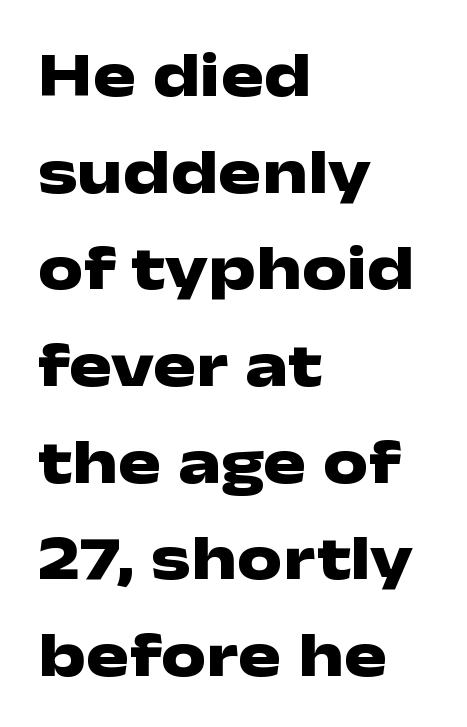
Q: Is the text bold? A: Yes.
Q: Is the text italic (slanted)? A: No, it is upright.
Q: Is the typeface a serif or a sans-serif typeface? A: Sans-serif.
Q: Is the text underlined? A: No.
Q: How is the paragraph aligned? A: Left-aligned.
Q: Is the spacing between letters normal or unusually wide? A: Normal.
Q: Is the spacing between lines tight, normal or loose? A: Normal.
Q: Width (condensed, normal, or wide)? A: Wide.
Q: Stroke contrast? A: Low.
Q: x-height? A: Medium.
Q: Monospaced? A: No.
